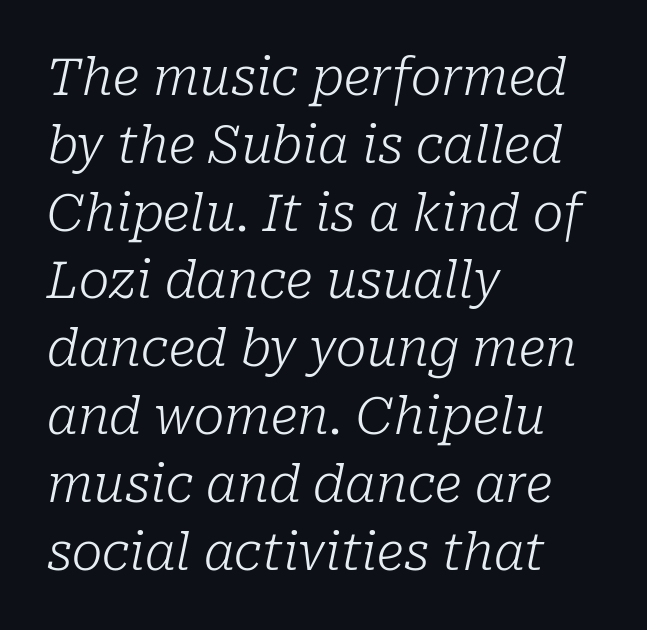
{"serif": "yes", "italic": "yes", "lean": "right", "slant_degrees": 10, "bold": "no", "weight": "light", "width": "normal", "stroke_contrast": "low", "x_height": "medium", "monospaced": "no", "underline": "no", "align": "left", "line_spacing": "normal", "line_spacing_ratio": 1.33, "letter_spacing": "normal", "letter_spacing_em": 0.0, "glyph_px": 51}
